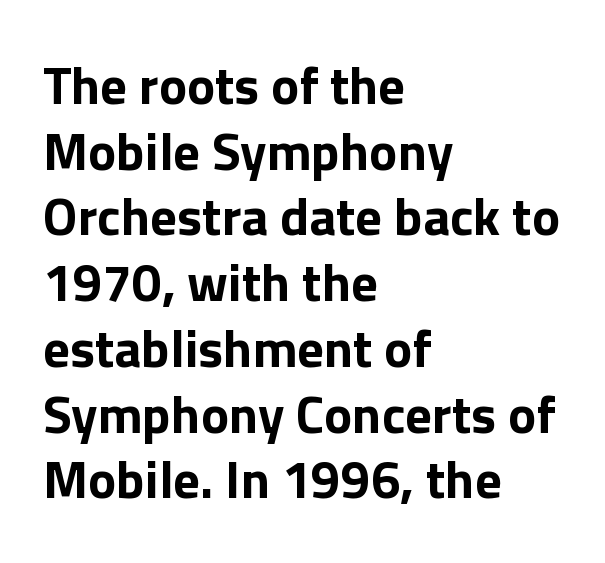
Strokes here are thick enough to call this a true bold. Tracking value appears to be zero — textbook default spacing. Ordinary non-slanted type is in use. Note: no serifs on the glyphs.
